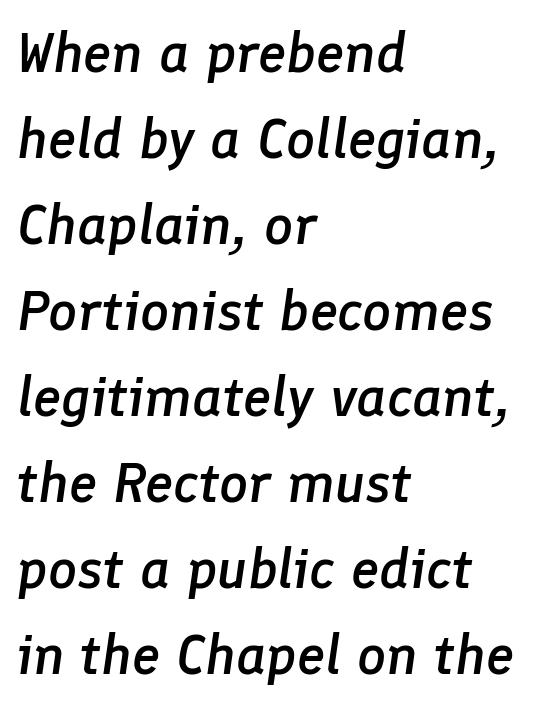
These lines are set flush left with a ragged right edge. The typography opts for an oblique posture over an upright one. The letters sit at their default tracking, neither squeezed nor spread. Only glyphs here, with clear space below each row. If you measured baseline to baseline, you'd find a middling distance.
